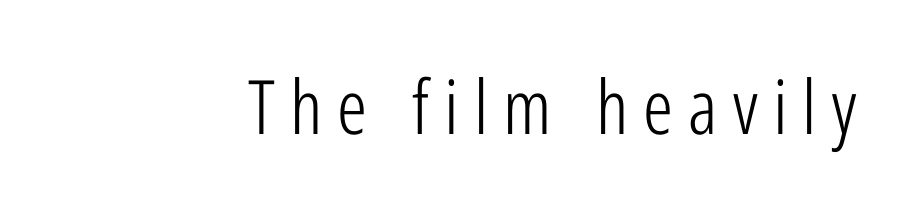
{"serif": "no", "italic": "no", "bold": "no", "weight": "light", "width": "condensed", "stroke_contrast": "low", "x_height": "medium", "monospaced": "no", "underline": "no", "align": "right", "letter_spacing": "wide", "letter_spacing_em": 0.2, "glyph_px": 75}
